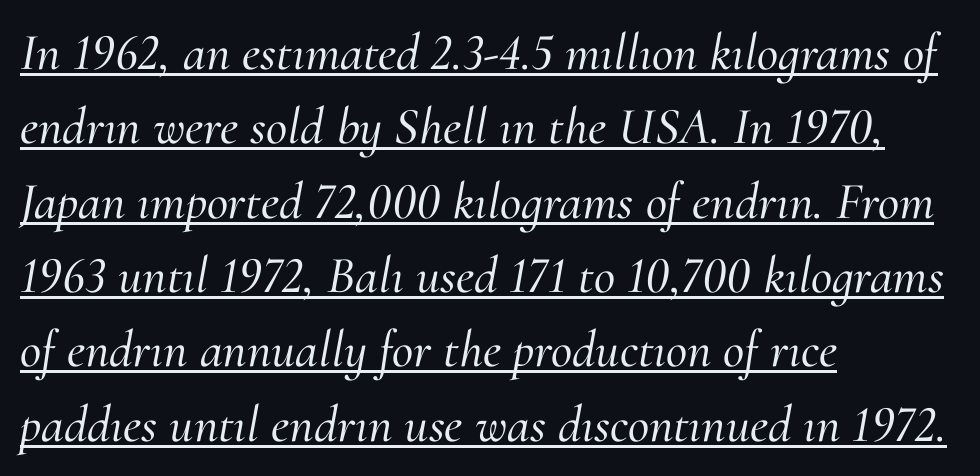
{"serif": "yes", "italic": "yes", "lean": "right", "slant_degrees": 10, "width": "normal", "stroke_contrast": "medium", "x_height": "small", "monospaced": "no", "underline": "yes", "align": "left", "line_spacing": "normal", "line_spacing_ratio": 1.43, "letter_spacing": "normal", "letter_spacing_em": 0.0, "glyph_px": 52}
